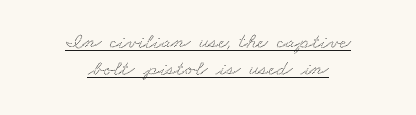
{"underline": "yes", "align": "center", "line_spacing_ratio": 1.23, "letter_spacing": "normal", "letter_spacing_em": 0.0, "glyph_px": 22}
